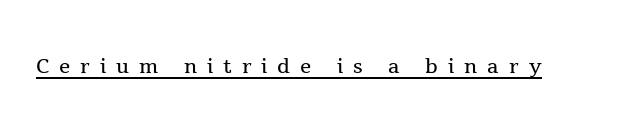
{"serif": "yes", "italic": "no", "bold": "no", "weight": "regular", "width": "normal", "x_height": "medium", "monospaced": "no", "underline": "yes", "letter_spacing": "wide", "letter_spacing_em": 0.36, "glyph_px": 28}
